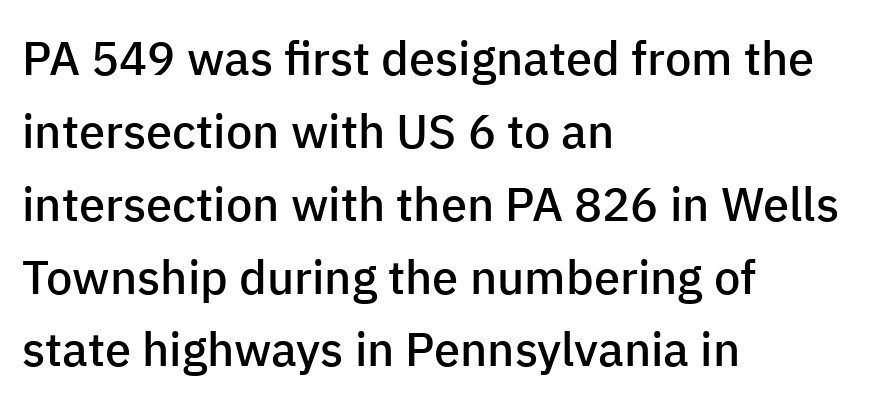
The image shows 47 px semibold sans-serif type, upright; set left-aligned, normal line spacing (1.55x), normal letter spacing, not underlined; low stroke contrast and a medium x-height.
